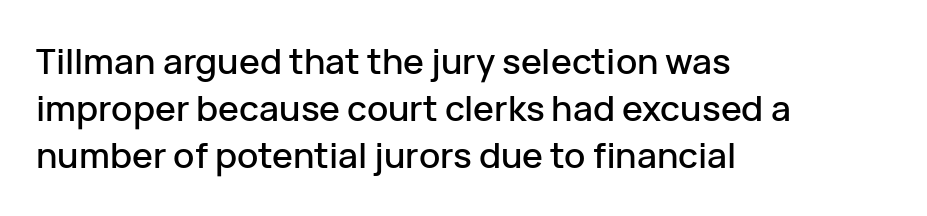
{"serif": "no", "italic": "no", "width": "normal", "stroke_contrast": "low", "x_height": "medium", "monospaced": "no", "underline": "no", "align": "left", "line_spacing": "normal", "line_spacing_ratio": 1.35, "letter_spacing": "normal", "letter_spacing_em": 0.0, "glyph_px": 35}
